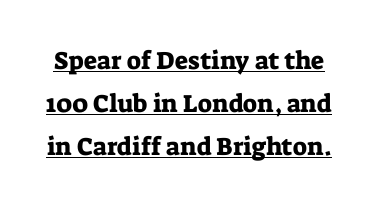
{"italic": "no", "underline": "yes", "line_spacing_ratio": 1.73, "letter_spacing": "normal", "letter_spacing_em": 0.0, "glyph_px": 25}
